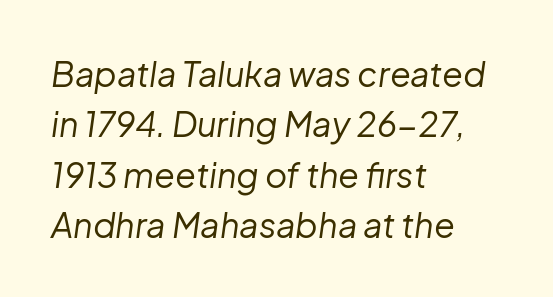
{"italic": "yes", "lean": "right", "slant_degrees": 8, "bold": "no", "weight": "regular", "width": "normal", "stroke_contrast": "low", "x_height": "medium", "monospaced": "no", "underline": "no", "align": "left", "line_spacing": "normal", "line_spacing_ratio": 1.48, "letter_spacing": "normal", "letter_spacing_em": 0.0, "glyph_px": 34}
